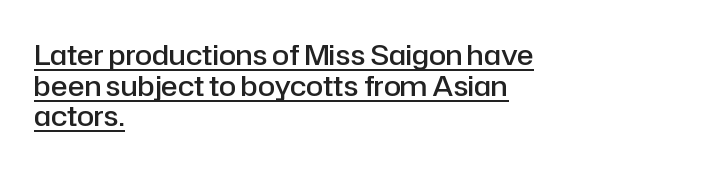
This sample uses a sans-serif face. Italic: no, the glyphs are upright roman. Looks like someone drew a line under every word here. One glance says dense: line gaps are narrower than usual. Students, note that the glyphs here touch the page at normal intervals.
